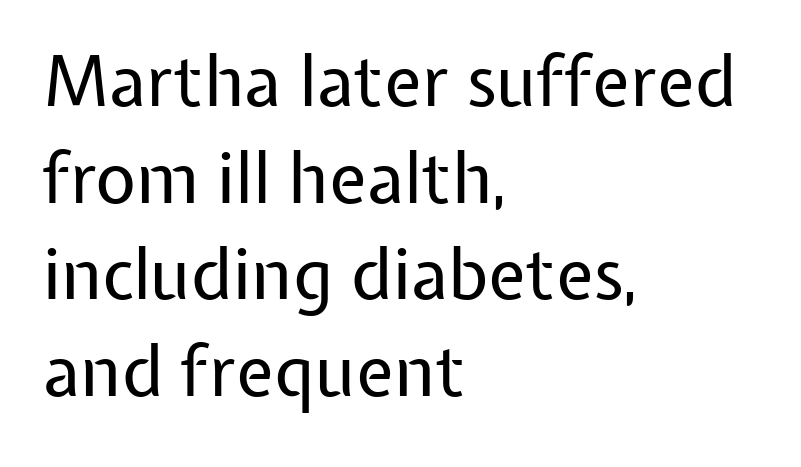
{"serif": "no", "italic": "no", "bold": "no", "weight": "regular", "width": "normal", "stroke_contrast": "low", "x_height": "medium", "monospaced": "no", "underline": "no", "align": "left", "line_spacing": "normal", "line_spacing_ratio": 1.38, "letter_spacing": "normal", "letter_spacing_em": 0.0, "glyph_px": 70}
